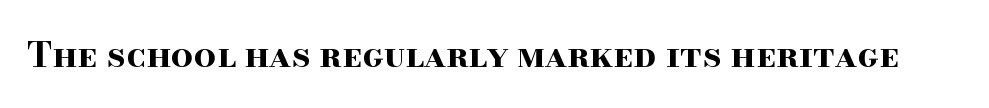
Varying glyph widths throughout — classic text-font behaviour. Caption: standard tracking, unaltered. To sum up the face: it has serifs. These words are printed bold, with thick strokes throughout. The axis of the letterforms is exactly vertical.
